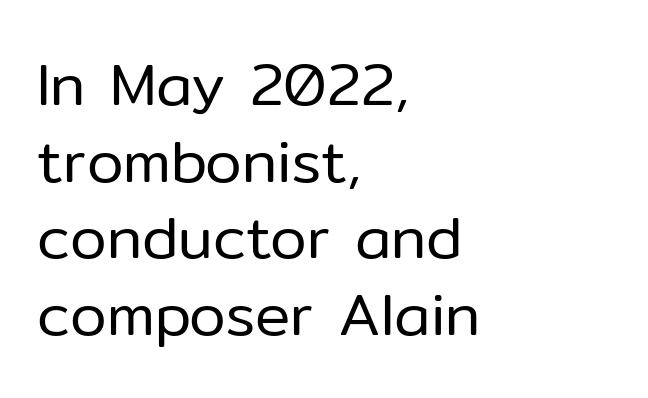
The image shows 59 px regular-weight sans-serif type, upright; set left-aligned, normal line spacing (1.3x), normal letter spacing, not underlined; low stroke contrast and a medium x-height.
